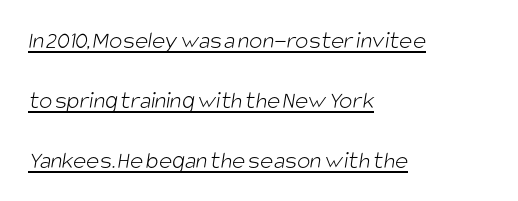
The image shows 25 px text type; set left-aligned, loose line spacing (2.4x), normal letter spacing, underlined.
